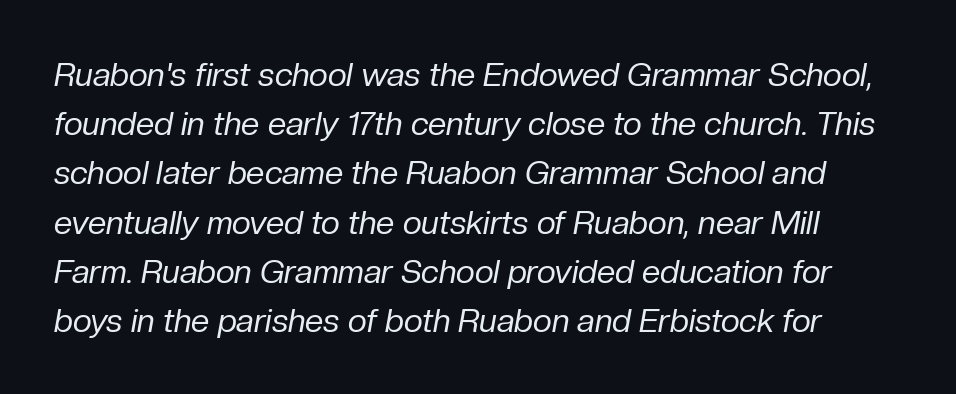
The image shows 33 px regular-weight type, italic (leaning right); set normal line spacing (1.49x), normal letter spacing, not underlined; low stroke contrast and a medium x-height.
